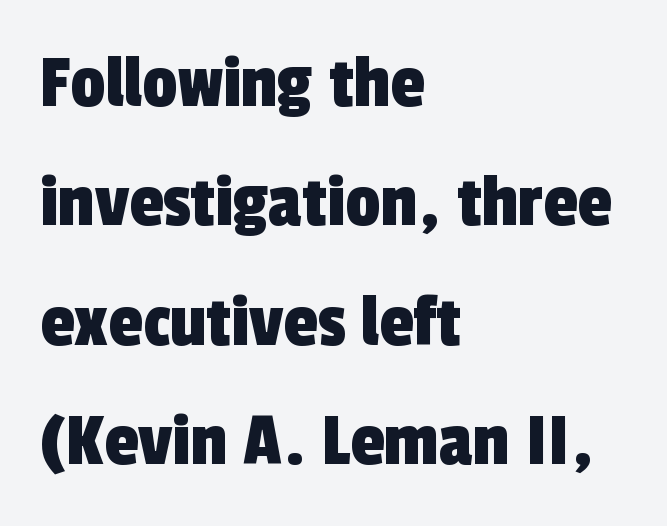
The text was rendered using a sans face with plain stroke endings. The paragraph has a hard left edge and a soft right edge. The gap between lines stays unmarked. Here the designer chose a conventional face with non-uniform glyph widths. This rendering leaves character spacing at its baseline value.
